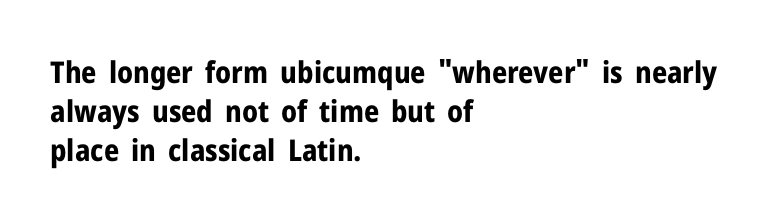
Heavy, bold letterforms. If you drew a ruler down the left edge, every line would touch it. Short note: letters normally spaced. Unlike italic type, these characters show no tilt at all. The letters advance in unequal steps, a hallmark of proportional type. The lines sit at an ordinary, default distance from one another.
